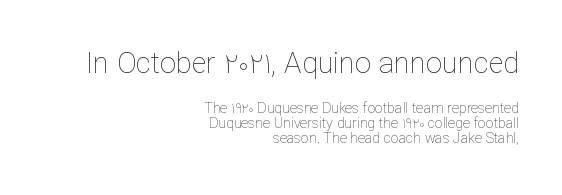
The image shows 29 px thin type, upright; set right-aligned, tight line spacing (1.09x), normal letter spacing, not underlined; the first (top) block is 2.07x larger; low stroke contrast and a medium x-height.
